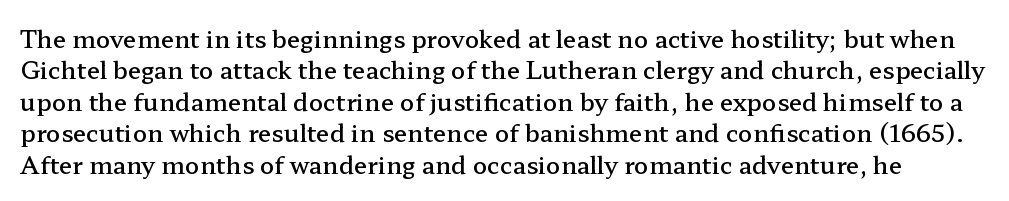
{"italic": "no", "bold": "semi", "underline": "no", "line_spacing": "normal", "line_spacing_ratio": 1.31, "letter_spacing": "normal", "letter_spacing_em": 0.0, "glyph_px": 24}
